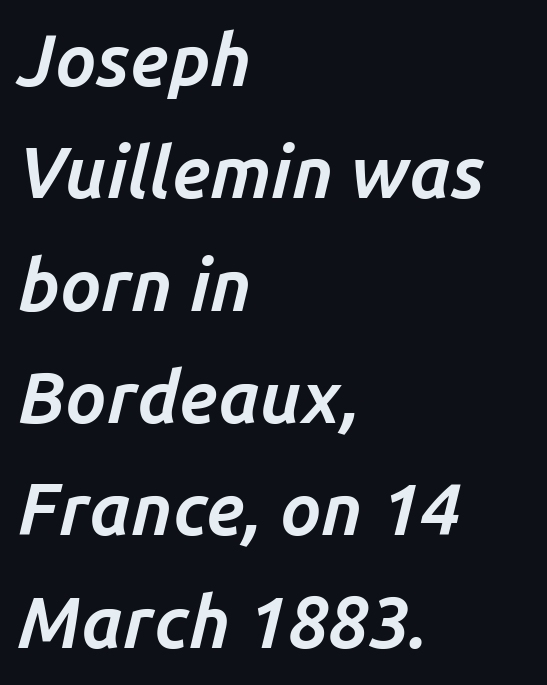
These lines stack with their left ends in a neat column. An italicized treatment has been applied to the whole sample. Quick note: underline off. Think of a printed novel: that variable character pitch is what you see here.
